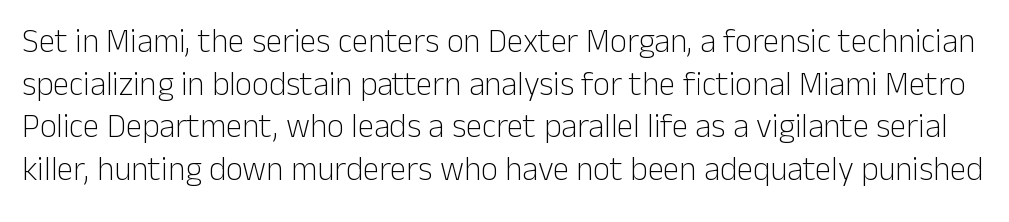
{"serif": "no", "italic": "no", "bold": "no", "weight": "light", "width": "normal", "stroke_contrast": "low", "x_height": "medium", "monospaced": "no", "underline": "no", "line_spacing": "normal", "line_spacing_ratio": 1.29, "letter_spacing": "normal", "letter_spacing_em": 0.0, "glyph_px": 33}
